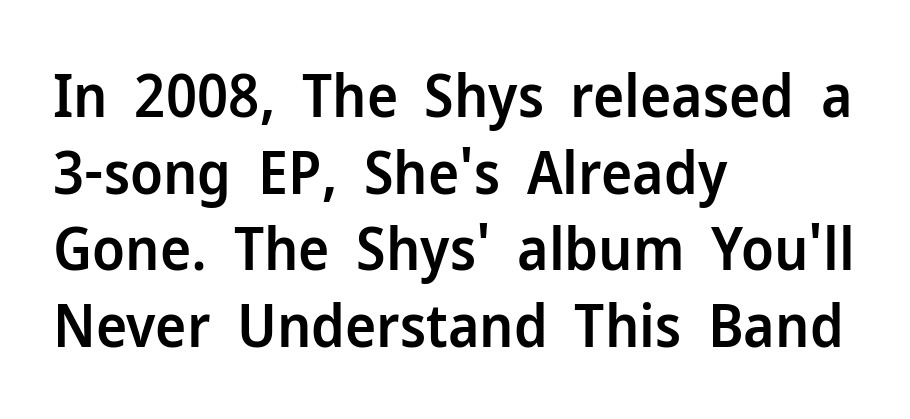
The image shows 59 px semibold sans-serif type, upright; set left-aligned, normal line spacing (1.3x), normal letter spacing, not underlined; low stroke contrast and a medium x-height.
